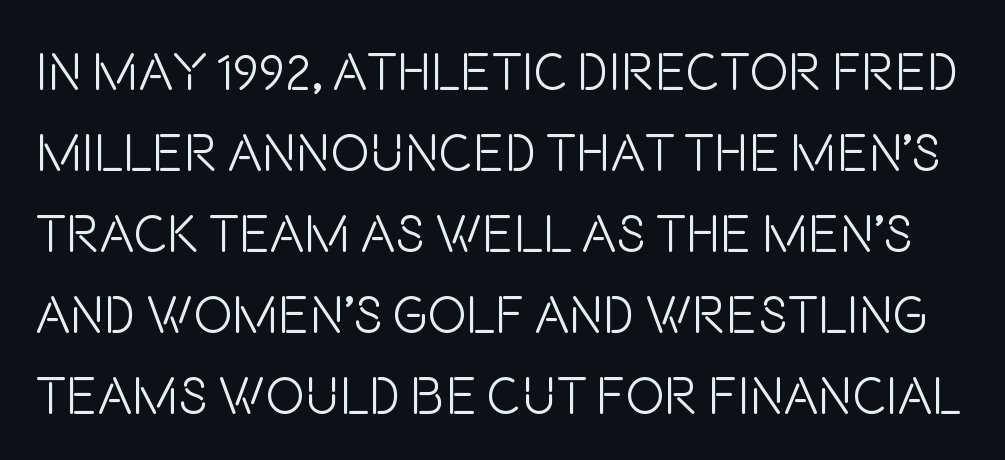
{"serif": "no", "italic": "no", "bold": "no", "weight": "light", "width": "condensed", "stroke_contrast": "low", "x_height": "large", "monospaced": "no", "underline": "no", "line_spacing": "normal", "line_spacing_ratio": 1.56, "letter_spacing": "normal", "letter_spacing_em": 0.0, "glyph_px": 52}
